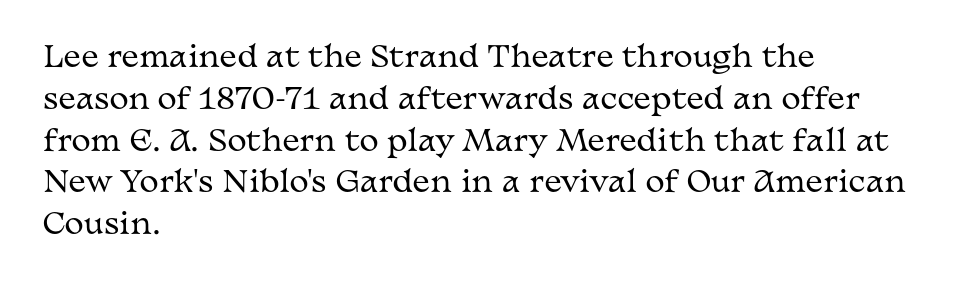
The image shows 29 px regular-weight, wide serif type, upright; set left-aligned, normal line spacing (1.44x), normal letter spacing, not underlined; medium stroke contrast and a medium x-height.
